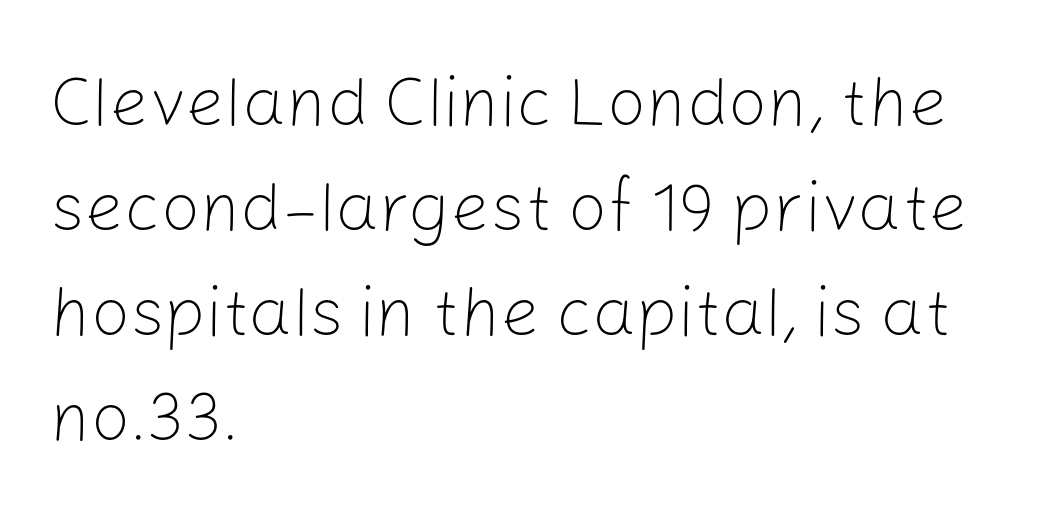
The image shows 69 px light sans-serif type, upright; set left-aligned, normal line spacing (1.52x), normal letter spacing, not underlined; low stroke contrast and a medium x-height.
